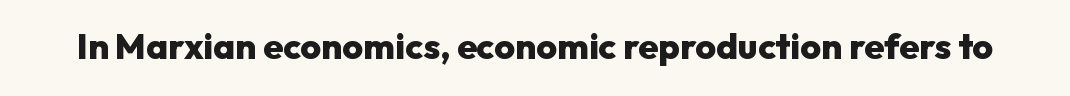
{"serif": "no", "italic": "no", "bold": "yes", "weight": "heavy", "width": "normal", "stroke_contrast": "low", "x_height": "medium", "monospaced": "no", "underline": "no", "letter_spacing": "normal", "letter_spacing_em": 0.0, "glyph_px": 36}
